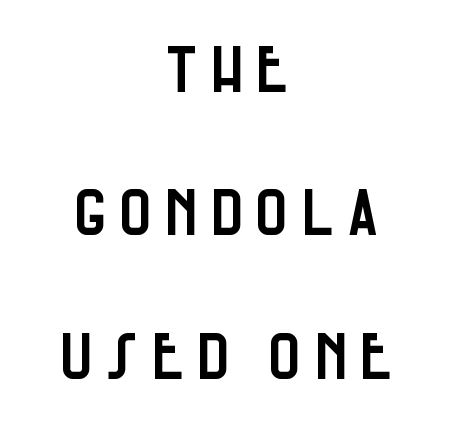
Q: Is the text italic (slanted)? A: No, it is upright.
Q: Is the typeface a serif or a sans-serif typeface? A: Sans-serif.
Q: Is the text underlined? A: No.
Q: How is the paragraph aligned? A: Centered.
Q: Is the spacing between lines tight, normal or loose? A: Loose.
Q: Width (condensed, normal, or wide)? A: Condensed.
Q: Stroke contrast? A: Low.
Q: x-height? A: Large.
Q: Monospaced? A: No.
